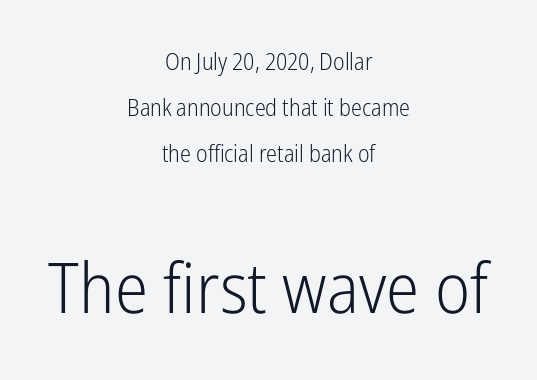
Q: Is the text bold? A: No.
Q: Is the text italic (slanted)? A: No, it is upright.
Q: Is the typeface a serif or a sans-serif typeface? A: Sans-serif.
Q: Is the text underlined? A: No.
Q: How is the paragraph aligned? A: Centered.
Q: Is the spacing between letters normal or unusually wide? A: Normal.
Q: Is the spacing between lines tight, normal or loose? A: Loose.
Q: Which block of text is set in a larger size, the first (top) or the second (bottom)? A: The second (bottom) one.
Q: Width (condensed, normal, or wide)? A: Condensed.
Q: Stroke contrast? A: Low.
Q: x-height? A: Medium.
Q: Monospaced? A: No.
